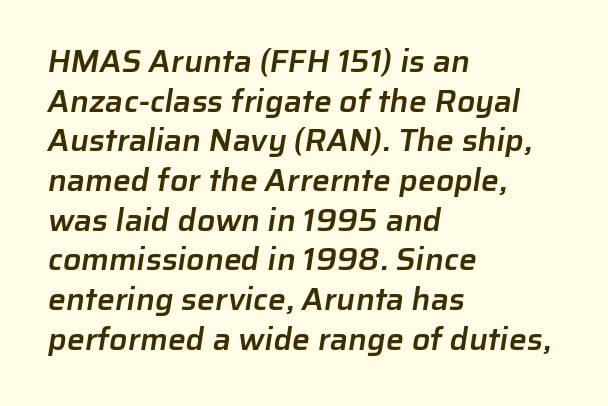
Q: Is the text bold? A: Semi-bold.
Q: Is the typeface a serif or a sans-serif typeface? A: Sans-serif.
Q: Is the text underlined? A: No.
Q: How is the paragraph aligned? A: Left-aligned.
Q: Is the spacing between letters normal or unusually wide? A: Normal.
Q: Width (condensed, normal, or wide)? A: Normal.
Q: Stroke contrast? A: Low.
Q: x-height? A: Medium.
Q: Monospaced? A: No.
